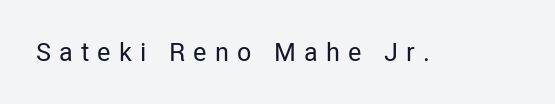
The image shows 26 px text type, upright; set unusually wide letter spacing (+0.31 em), not underlined.
